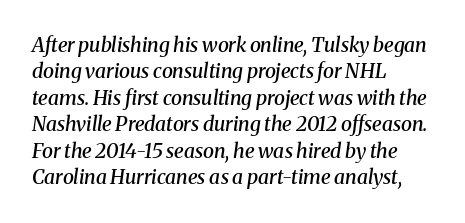
{"italic": "yes", "lean": "right", "slant_degrees": 8, "bold": "semi", "underline": "no", "align": "left", "line_spacing": "normal", "line_spacing_ratio": 1.32, "letter_spacing": "normal", "letter_spacing_em": 0.0, "glyph_px": 20}
